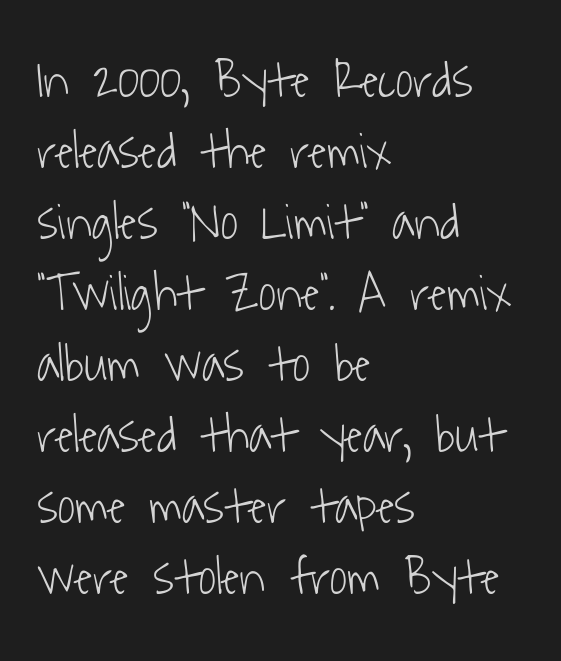
Do the characters align in a grid? No, the font is proportional. A quiet, ordinary-to-light weight characterises the typeface. Beneath every word, the page is bare. Glyph-to-glyph distance matches everyday printed text. Each letter's strokes conclude bluntly, with no projecting serifs.
